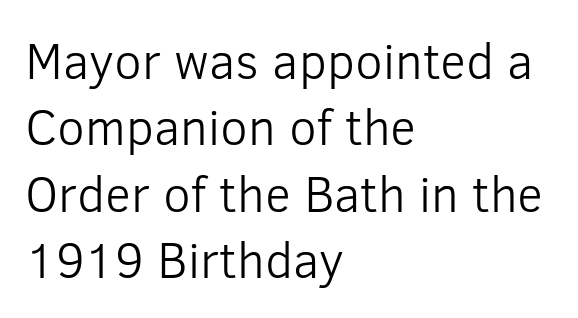
{"serif": "no", "italic": "no", "bold": "no", "weight": "light", "width": "normal", "stroke_contrast": "low", "x_height": "medium", "monospaced": "no", "underline": "no", "align": "left", "line_spacing": "normal", "line_spacing_ratio": 1.33, "letter_spacing": "normal", "letter_spacing_em": 0.0, "glyph_px": 50}
